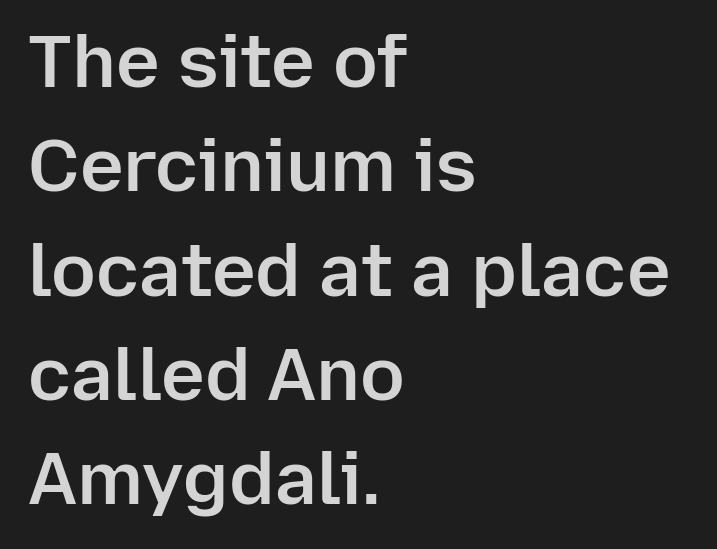
The image shows 74 px semibold sans-serif type, upright; set left-aligned, normal line spacing (1.41x), normal letter spacing, not underlined; low stroke contrast and a medium x-height.
